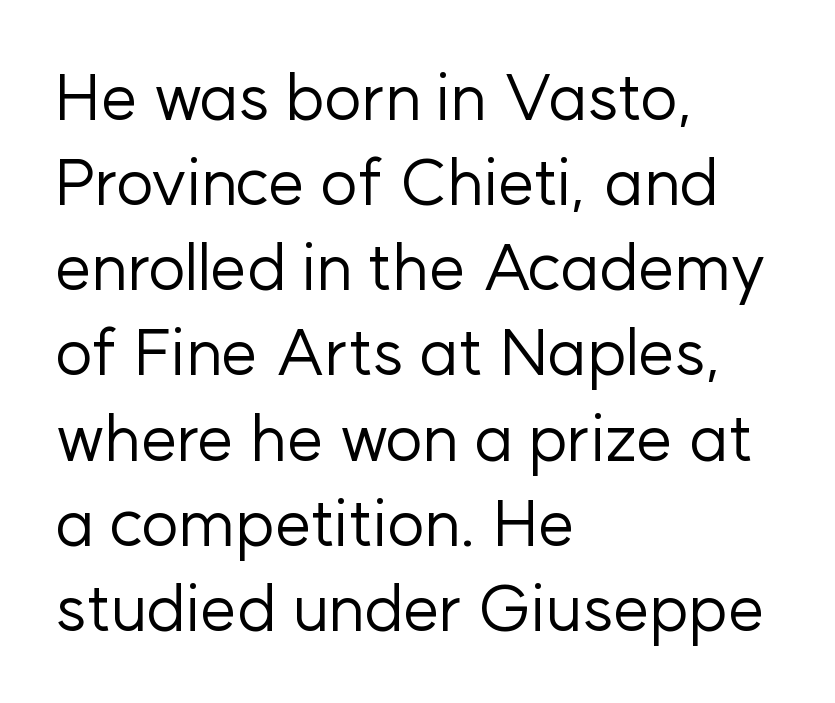
The image shows 65 px regular-weight sans-serif type, upright; set left-aligned, normal line spacing (1.31x), normal letter spacing, not underlined; low stroke contrast and a medium x-height.
